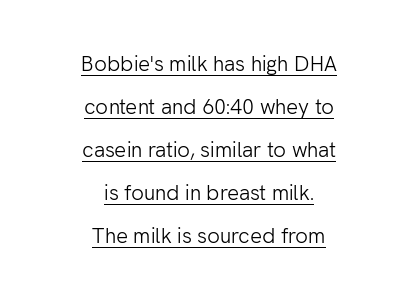
Observe the ordinary spacing: letters are neighbours, not strangers. Successive baselines arrive slowly, with a big drop between each. The whitespace from short lines is split evenly between both sides. A continuous stroke trails under the words, as in a hyperlink. Stroke mass is kept to a normal reading level or below. Unlike italic type, these characters show no tilt at all.
